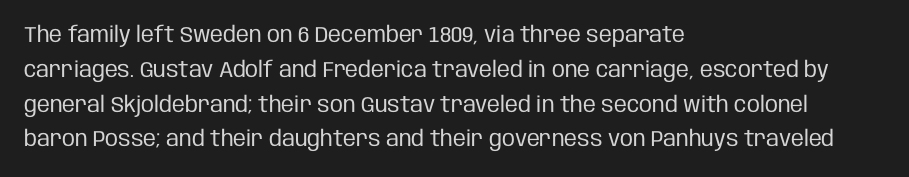
All the whitespace from short lines collects on the right. No extra tracking has been applied to these lines. Characters remain perfectly vertical along every line. The space beneath each line is pristine and unruled. Vertical stems look standard width or narrower in stroke.
